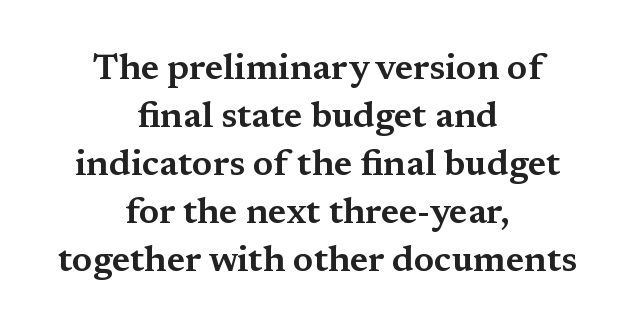
The image shows 36 px wide serif type, upright; set centered, normal line spacing (1.33x), normal letter spacing, not underlined; medium stroke contrast and a medium x-height.
